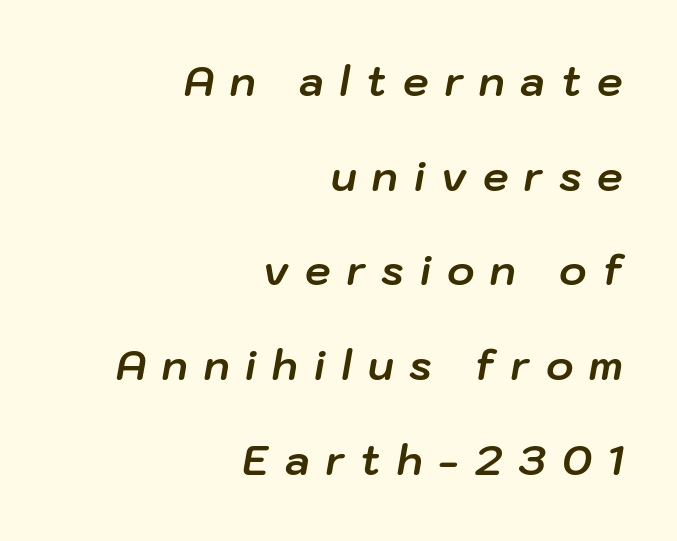
Q: Is the text bold? A: Yes.
Q: Is the text italic (slanted)? A: Yes, it leans right by about 10 degrees.
Q: Is the text underlined? A: No.
Q: How is the paragraph aligned? A: Right-aligned.
Q: Is the spacing between letters normal or unusually wide? A: Unusually wide.
Q: Is the spacing between lines tight, normal or loose? A: Loose.
Q: Width (condensed, normal, or wide)? A: Normal.
Q: Stroke contrast? A: Low.
Q: x-height? A: Medium.
Q: Monospaced? A: No.
